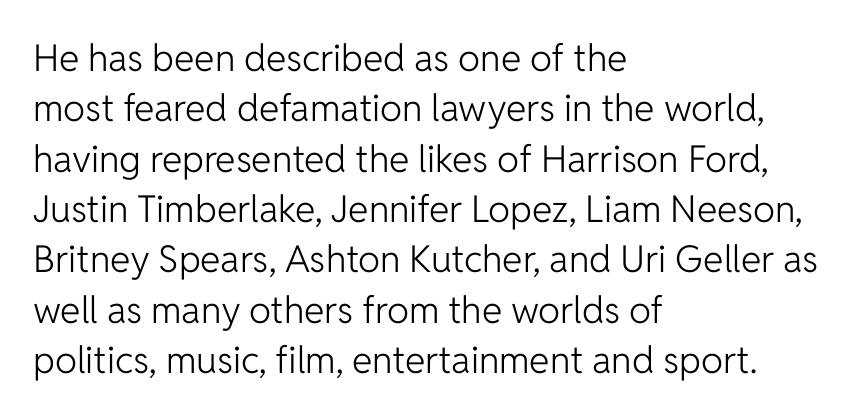
{"serif": "no", "italic": "no", "bold": "no", "weight": "light", "width": "normal", "stroke_contrast": "low", "x_height": "medium", "monospaced": "no", "underline": "no", "align": "left", "line_spacing": "normal", "line_spacing_ratio": 1.36, "letter_spacing": "normal", "letter_spacing_em": 0.0, "glyph_px": 37}
